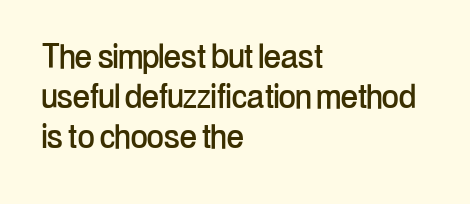
{"serif": "no", "italic": "no", "width": "condensed", "stroke_contrast": "low", "x_height": "medium", "monospaced": "no", "underline": "no", "align": "left", "line_spacing": "tight", "line_spacing_ratio": 0.97, "letter_spacing": "normal", "letter_spacing_em": 0.0, "glyph_px": 41}
